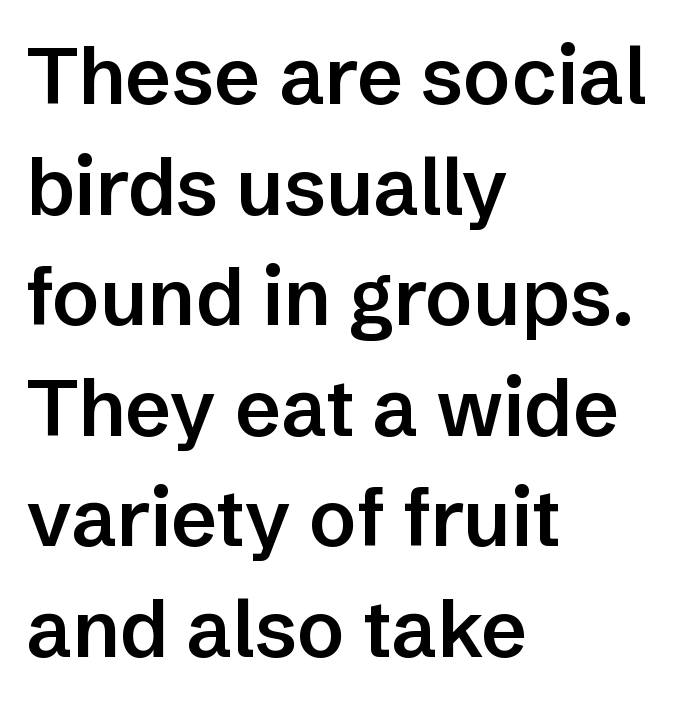
This sample uses an upright cut, with every glyph sitting square on the baseline. Typographically, this falls in the sans-serif category. The foot of each line stays bare and open. The ragged edge is on the right, which tells us the setting is flush left. Spacing verdict: proportional, widths tailored to each character. You could call the tracking neutral — neither tight nor loose.
